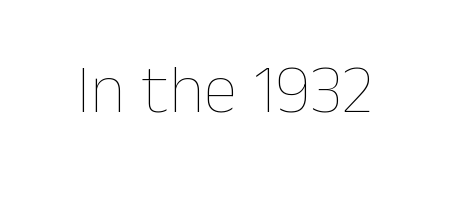
The image shows 69 px thin type, upright; set normal letter spacing, not underlined; low stroke contrast and a medium x-height.
